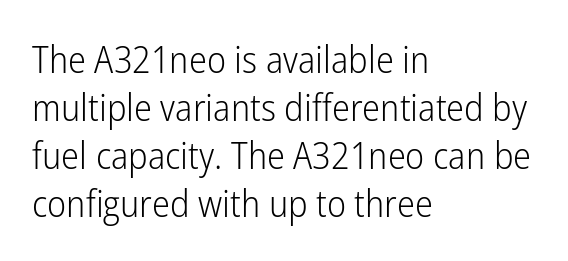
The image shows 38 px light, condensed sans-serif type, upright; set left-aligned, normal line spacing (1.26x), normal letter spacing, not underlined; low stroke contrast and a medium x-height.
